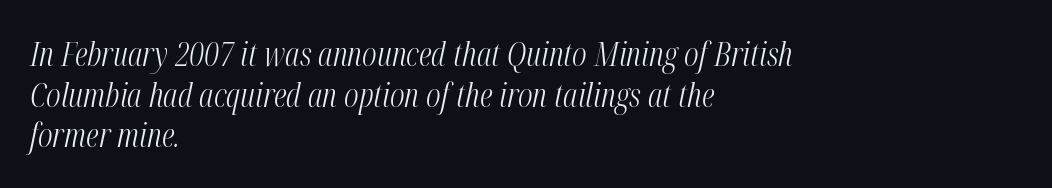
The image shows 33 px light, condensed type, italic (leaning right); set left-aligned, line spacing 1.23x, normal letter spacing, not underlined; medium stroke contrast and a medium x-height.
